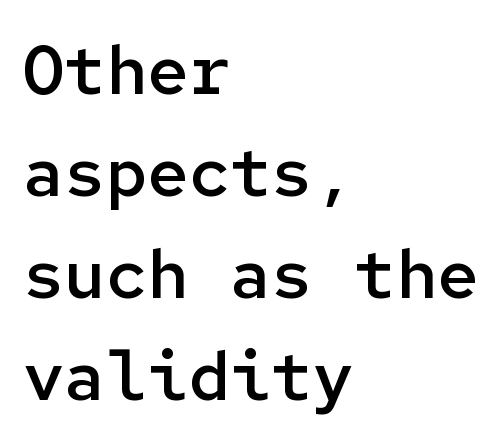
Q: Is the text bold? A: Semi-bold.
Q: Is the text italic (slanted)? A: No, it is upright.
Q: Is the typeface a serif or a sans-serif typeface? A: Sans-serif.
Q: Is the text underlined? A: No.
Q: How is the paragraph aligned? A: Left-aligned.
Q: Is the spacing between letters normal or unusually wide? A: Normal.
Q: Is the spacing between lines tight, normal or loose? A: Normal.
Q: Width (condensed, normal, or wide)? A: Normal.
Q: Stroke contrast? A: Low.
Q: x-height? A: Medium.
Q: Monospaced? A: Yes.
